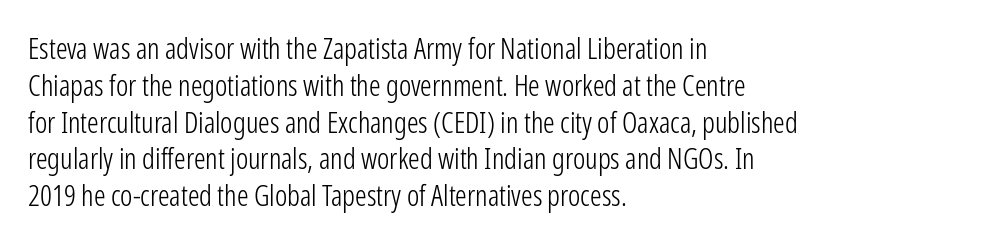
The image shows 29 px light, condensed sans-serif type, upright; set left-aligned, normal line spacing (1.27x), normal letter spacing, not underlined; low stroke contrast and a medium x-height.
